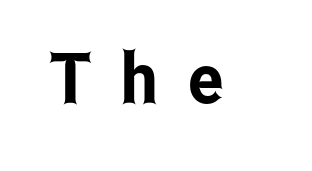
The image shows 70 px condensed sans-serif type, upright; set unusually wide letter spacing (+0.43 em), not underlined; low stroke contrast and a medium x-height.
